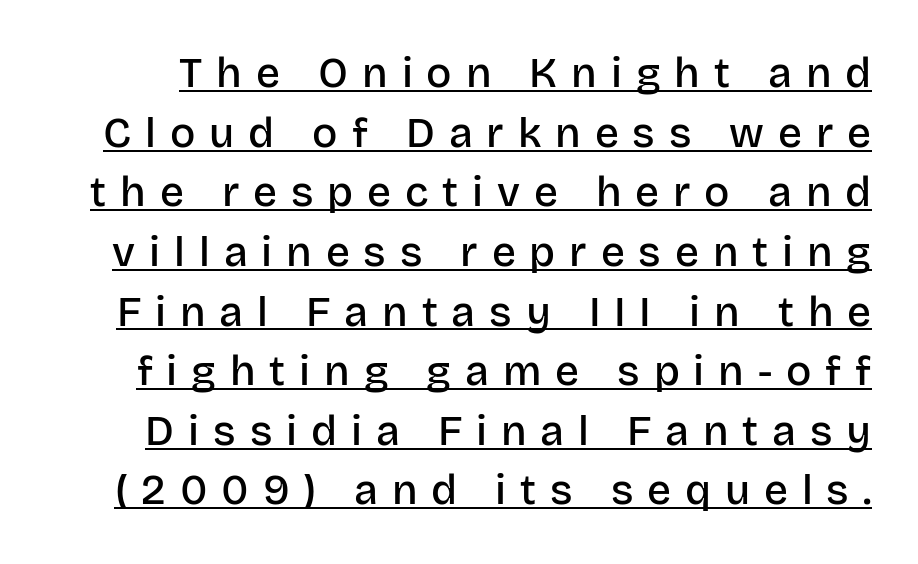
{"serif": "no", "italic": "no", "bold": "semi", "weight": "semibold", "width": "normal", "stroke_contrast": "low", "x_height": "large", "monospaced": "no", "underline": "yes", "line_spacing": "normal", "line_spacing_ratio": 1.42, "letter_spacing": "wide", "letter_spacing_em": 0.33, "glyph_px": 42}
